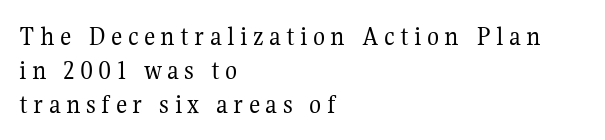
The image shows 28 px regular-weight serif type, upright; set left-aligned, line spacing 1.22x, not underlined; medium stroke contrast and a medium x-height.
